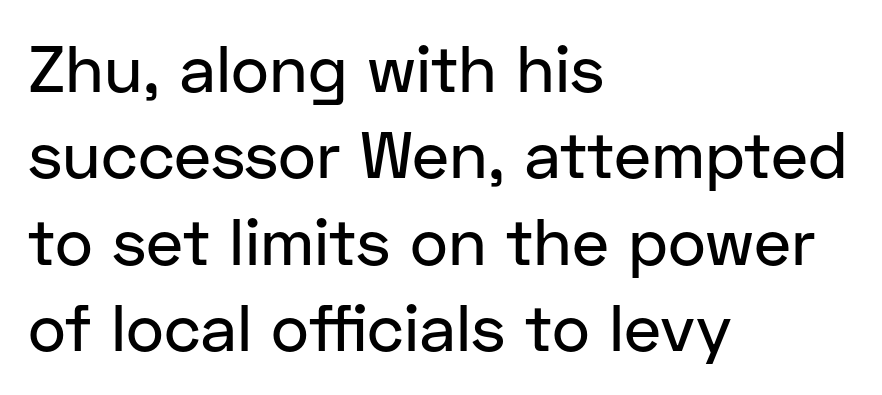
These lines are rendered in a variable-pitch font. Is the block centered? No — it sits flush against the left margin. Line spacing here is normal. Typographically, this falls in the sans-serif category. The rendering keeps characters at their native spacing. The specimen reads as upright at a glance.
